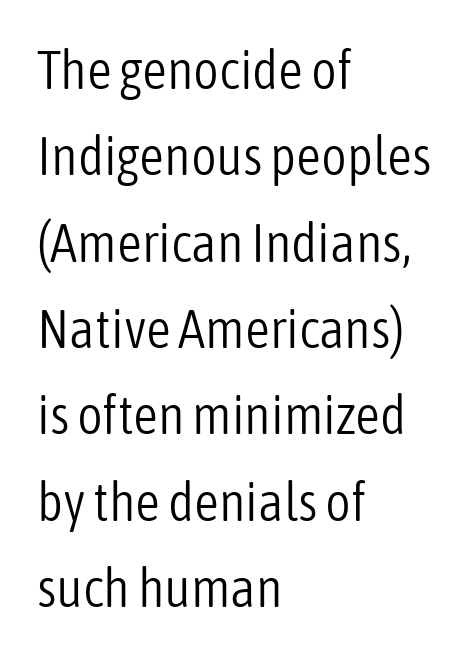
The image shows 55 px light, condensed sans-serif type, upright; set left-aligned, normal line spacing (1.57x), normal letter spacing, not underlined; low stroke contrast and a medium x-height.
